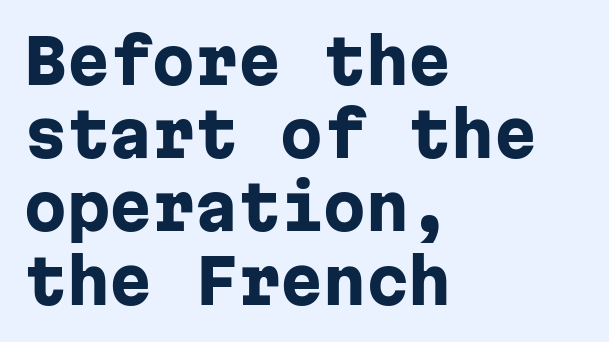
Q: Is the text bold? A: Yes.
Q: Is the text italic (slanted)? A: No, it is upright.
Q: Is the typeface a serif or a sans-serif typeface? A: Sans-serif.
Q: Is the text underlined? A: No.
Q: How is the paragraph aligned? A: Left-aligned.
Q: Is the spacing between letters normal or unusually wide? A: Normal.
Q: Width (condensed, normal, or wide)? A: Normal.
Q: Stroke contrast? A: Low.
Q: x-height? A: Medium.
Q: Monospaced? A: Yes.
